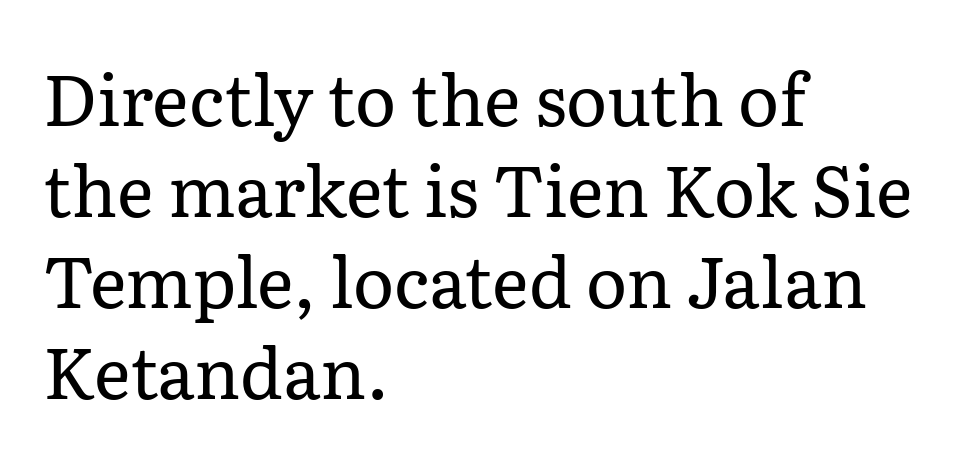
{"serif": "yes", "italic": "no", "bold": "no", "weight": "regular", "width": "normal", "stroke_contrast": "low", "x_height": "medium", "monospaced": "no", "underline": "no", "align": "left", "line_spacing": "normal", "line_spacing_ratio": 1.3, "letter_spacing": "normal", "letter_spacing_em": 0.0, "glyph_px": 70}
